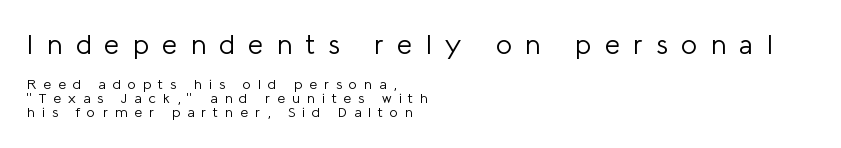
The image shows 27 px text type, upright; set left-aligned, tight line spacing (0.99x), unusually wide letter spacing (+0.5 em), not underlined; the first (top) block is 1.93x larger.
